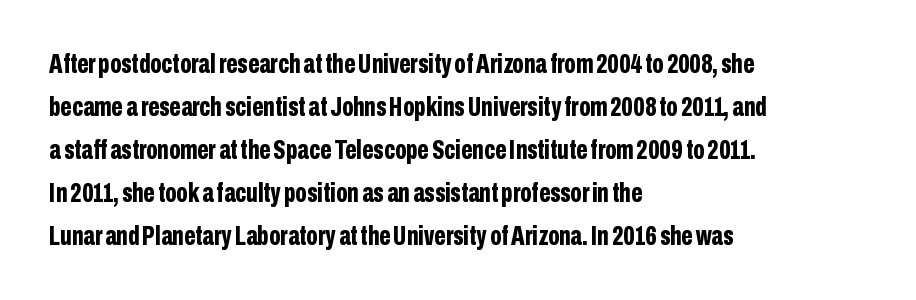
The image shows 27 px bold type, upright; set left-aligned, normal line spacing (1.59x), normal letter spacing, not underlined.
